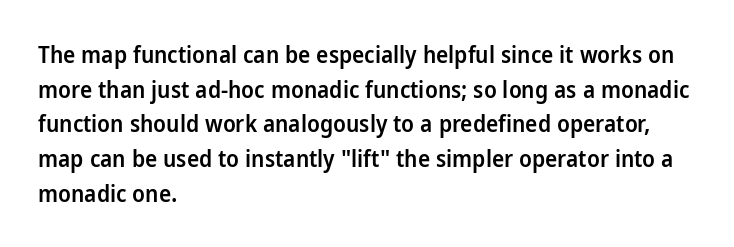
{"italic": "no", "bold": "semi", "underline": "no", "align": "left", "line_spacing": "normal", "line_spacing_ratio": 1.51, "letter_spacing": "normal", "letter_spacing_em": 0.0, "glyph_px": 23}
